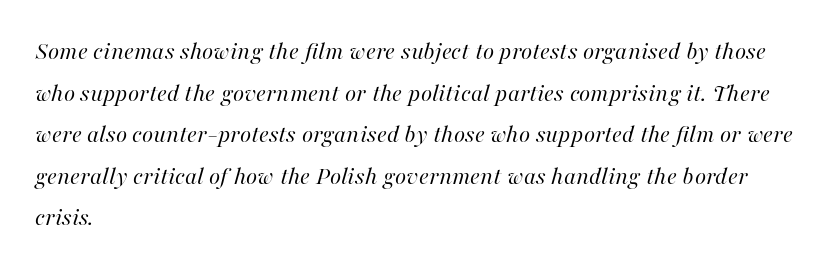
Q: Is the text bold? A: No.
Q: Is the text italic (slanted)? A: Yes, it leans right by about 16 degrees.
Q: Is the text underlined? A: No.
Q: How is the paragraph aligned? A: Left-aligned.
Q: Is the spacing between letters normal or unusually wide? A: Normal.
Q: Is the spacing between lines tight, normal or loose? A: Normal.
